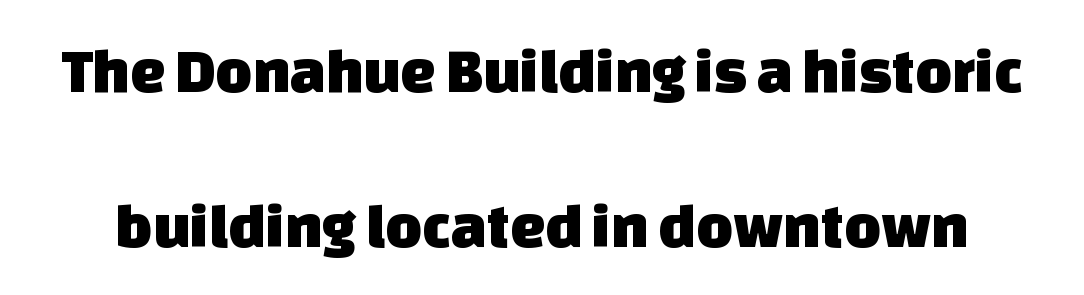
{"serif": "no", "width": "normal", "stroke_contrast": "low", "x_height": "large", "monospaced": "no", "underline": "no", "line_spacing": "loose", "line_spacing_ratio": 2.46, "letter_spacing": "normal", "letter_spacing_em": 0.0, "glyph_px": 63}
